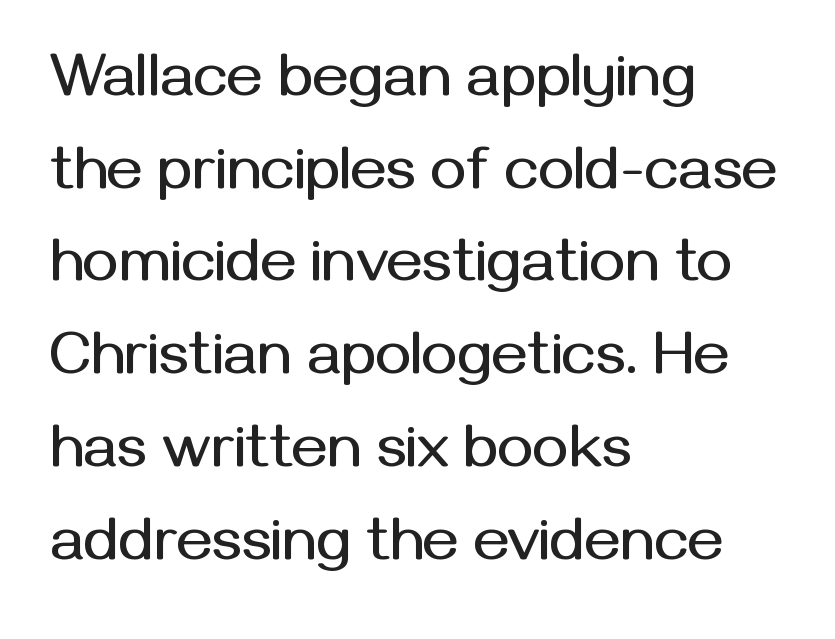
The image shows 61 px sans-serif type, upright; set left-aligned, normal line spacing (1.52x), normal letter spacing, not underlined; medium stroke contrast and a medium x-height.
